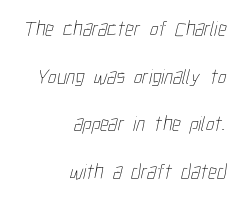
Q: Is the text bold? A: No.
Q: Is the text underlined? A: No.
Q: How is the paragraph aligned? A: Right-aligned.
Q: Is the spacing between letters normal or unusually wide? A: Normal.
Q: Is the spacing between lines tight, normal or loose? A: Loose.
